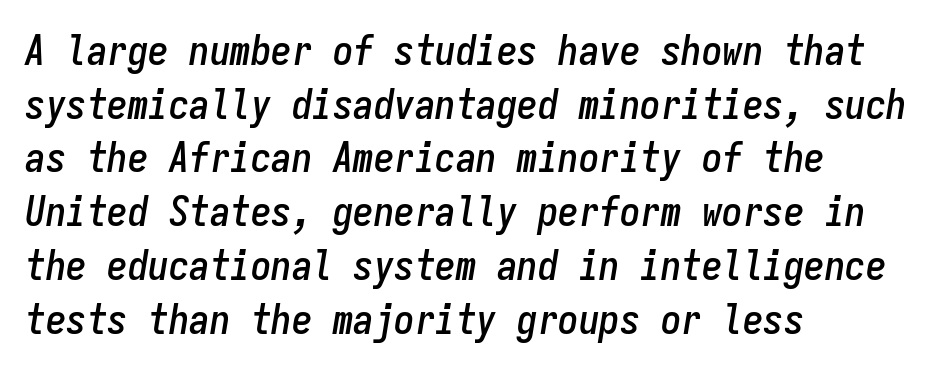
{"italic": "yes", "lean": "right", "slant_degrees": 9, "width": "condensed", "stroke_contrast": "low", "x_height": "medium", "monospaced": "yes", "underline": "no", "align": "left", "line_spacing": "normal", "line_spacing_ratio": 1.31, "letter_spacing": "normal", "letter_spacing_em": 0.0, "glyph_px": 41}
